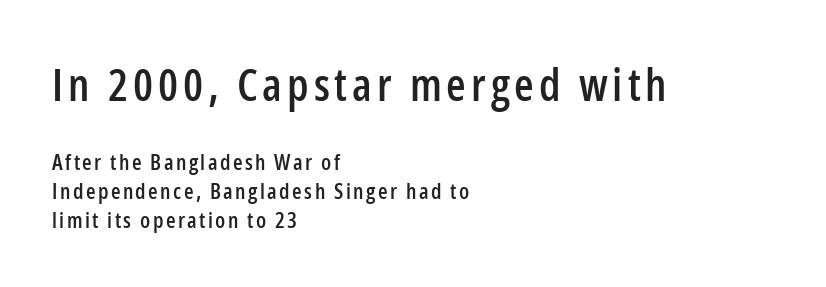
The designer left line spacing at the default. In this sample the first text group is rendered at the bigger scale. Typographically, this falls in the sans-serif category. Quick note: underline off.
